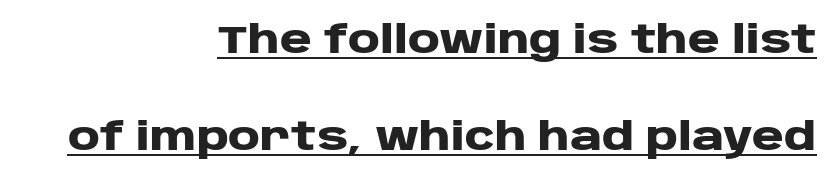
Q: Is the text bold? A: Yes.
Q: Is the text italic (slanted)? A: No, it is upright.
Q: Is the typeface a serif or a sans-serif typeface? A: Sans-serif.
Q: Is the text underlined? A: Yes.
Q: How is the paragraph aligned? A: Right-aligned.
Q: Is the spacing between letters normal or unusually wide? A: Normal.
Q: Is the spacing between lines tight, normal or loose? A: Loose.
Q: Width (condensed, normal, or wide)? A: Wide.
Q: Stroke contrast? A: Low.
Q: x-height? A: Large.
Q: Monospaced? A: No.
